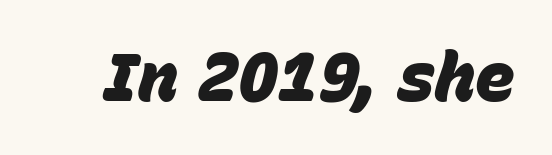
Bare-footed words on every line. The passage shown leans; its letterforms are oblique. Spacing between characters is what you'd get straight out of the box. Heft: maximum for text — a bold. Think of a printed novel: that variable character pitch is what you see here.
